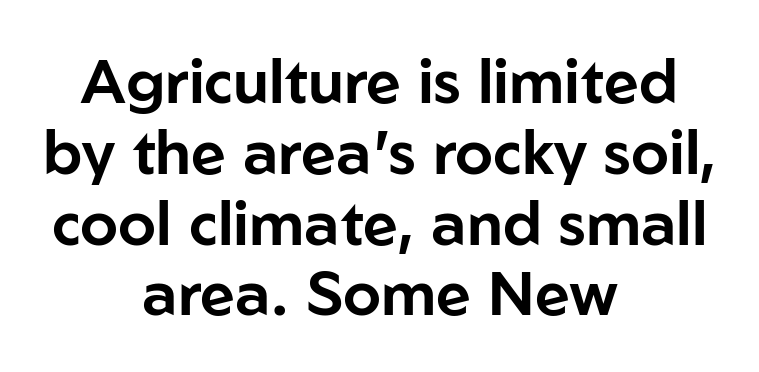
Q: Is the text italic (slanted)? A: No, it is upright.
Q: Is the typeface a serif or a sans-serif typeface? A: Sans-serif.
Q: Is the text underlined? A: No.
Q: How is the paragraph aligned? A: Centered.
Q: Is the spacing between letters normal or unusually wide? A: Normal.
Q: Width (condensed, normal, or wide)? A: Normal.
Q: Stroke contrast? A: Low.
Q: x-height? A: Medium.
Q: Monospaced? A: No.
